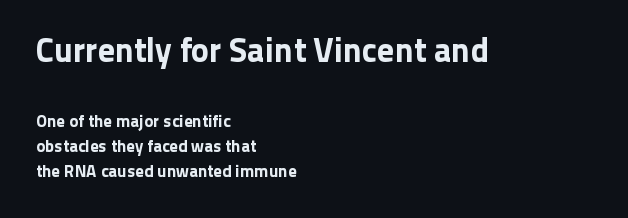
This rendering uses left alignment, leaving the right contour irregular. Varying glyph widths throughout — classic text-font behaviour. Plain, unruled lines of type. In terms of letterform style, serifs are entirely absent. The rendering shrinks the type as you move from the upper chunk to the lower.
